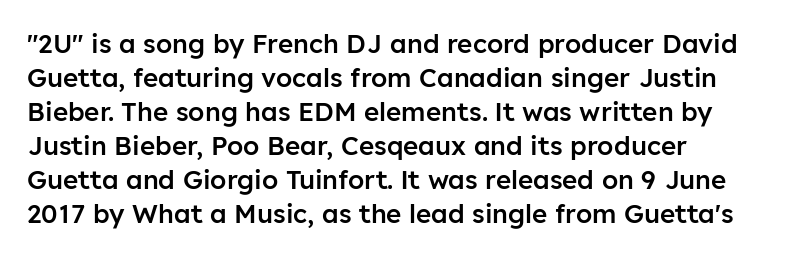
Q: Is the text bold? A: Semi-bold.
Q: Is the text italic (slanted)? A: No, it is upright.
Q: Is the text underlined? A: No.
Q: How is the paragraph aligned? A: Left-aligned.
Q: Is the spacing between letters normal or unusually wide? A: Normal.
Q: Is the spacing between lines tight, normal or loose? A: Normal.
